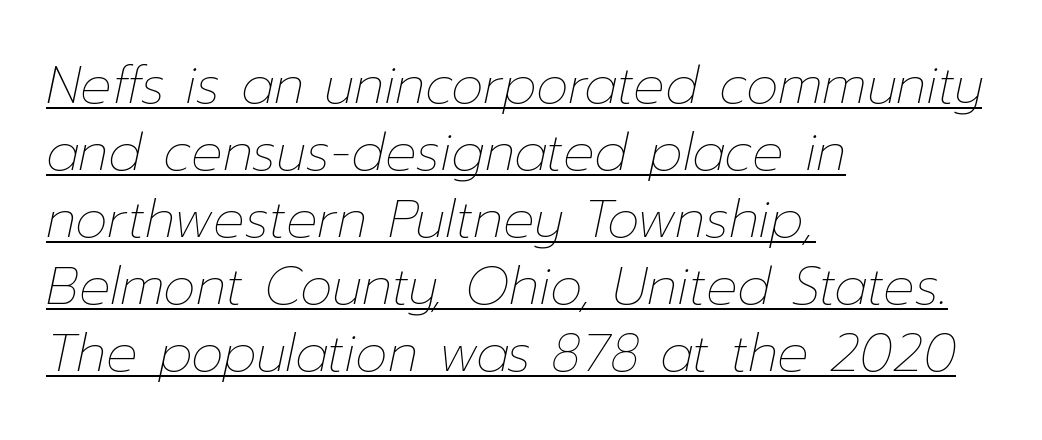
The image shows 52 px thin type, italic (leaning right); set left-aligned, normal line spacing (1.29x), normal letter spacing, underlined; low stroke contrast and a medium x-height.
